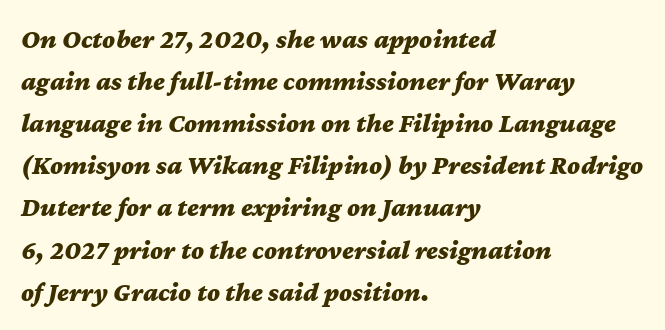
The image shows 27 px bold type, italic (leaning right); set left-aligned, normal line spacing (1.56x), normal letter spacing, not underlined.
